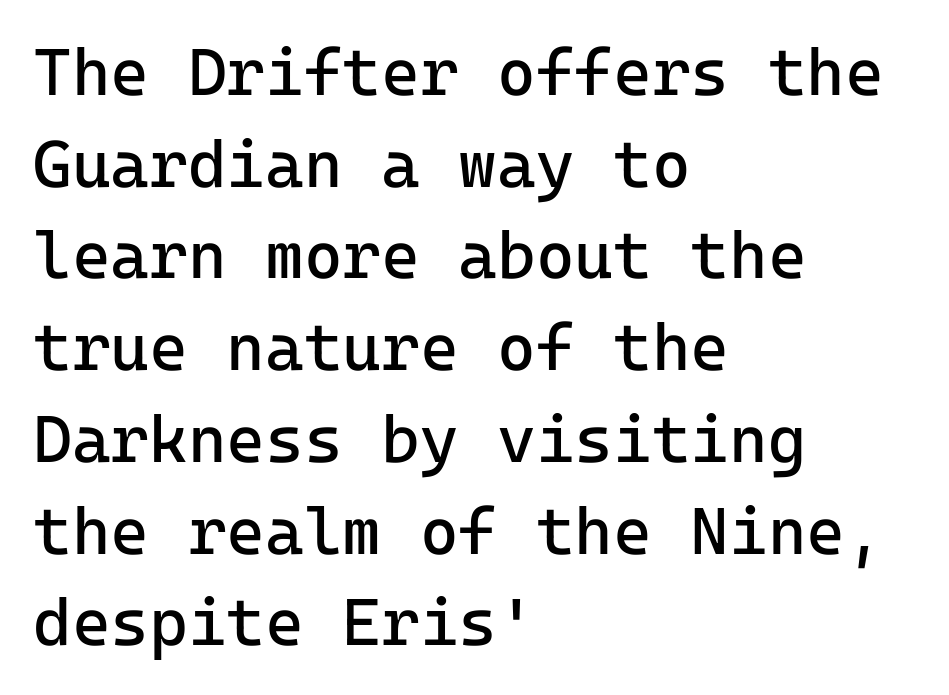
No extra ink here — the face is not bold. Posture: upright roman. The line-height multiplier appears to be the usual default. No feet cap the strokes, marking this as sans-serif type. Teacher's note: observe the even left margin — that is flush-left alignment.
